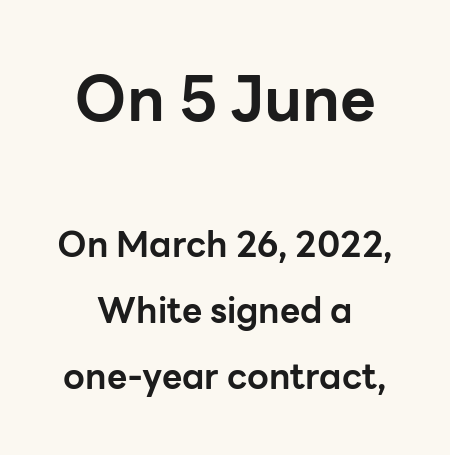
The image shows 62 px bold sans-serif type, upright; set centered, line spacing 1.88x, normal letter spacing, not underlined; the first (top) block is 1.77x larger; low stroke contrast and a medium x-height.
